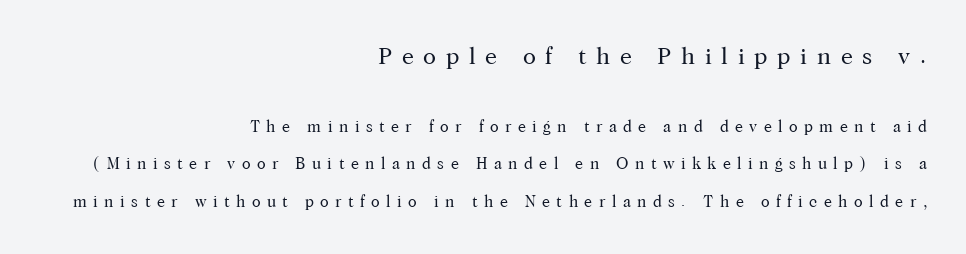
The characters are drawn with everyday or finer stroke widths. A typesetter would mark this as roman, not italic. Nobody drew a line under any word here. Right-aligned paragraph, ragged on the left.
